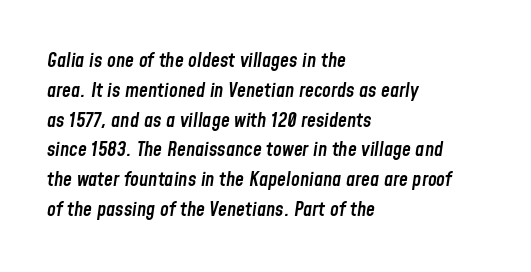
Characters follow at the spacing the type designer built in. This sample is left-justified, so line endings fall wherever the words run out. How heavy is the stroke? Medium-heavy — a semibold, shy of bold. Rows of type keep a routine distance in the vertical direction. Letters rest on an invisible, unmarked baseline. Italic: yes, the glyphs are oblique.
